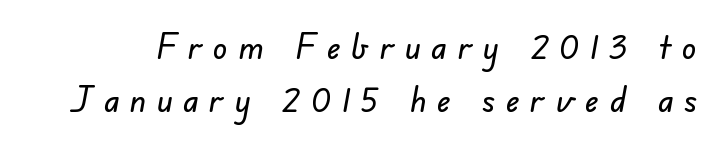
The image shows 36 px sans-serif type; set normal line spacing (1.47x), unusually wide letter spacing (+0.29 em), not underlined; low stroke contrast and a small x-height.
